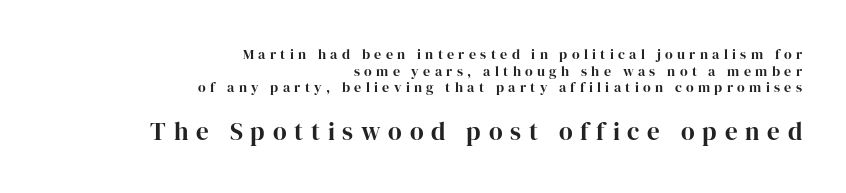
Q: Is the text bold? A: Yes.
Q: Is the text italic (slanted)? A: No, it is upright.
Q: Is the text underlined? A: No.
Q: How is the paragraph aligned? A: Right-aligned.
Q: Is the spacing between letters normal or unusually wide? A: Unusually wide.
Q: Which block of text is set in a larger size, the first (top) or the second (bottom)? A: The second (bottom) one.
